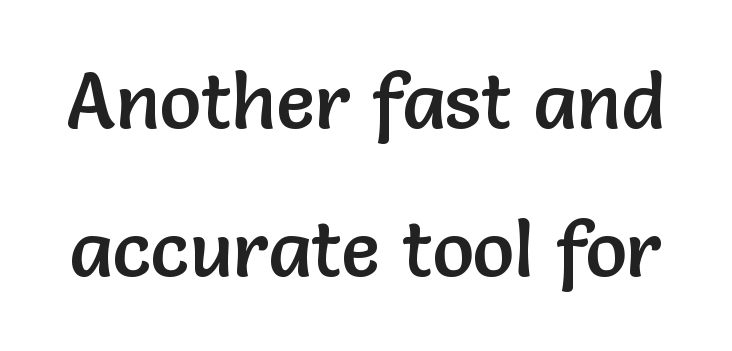
{"serif": "no", "italic": "no", "width": "normal", "stroke_contrast": "low", "x_height": "medium", "monospaced": "no", "underline": "no", "line_spacing": "loose", "line_spacing_ratio": 1.9, "letter_spacing": "normal", "letter_spacing_em": 0.0, "glyph_px": 78}
